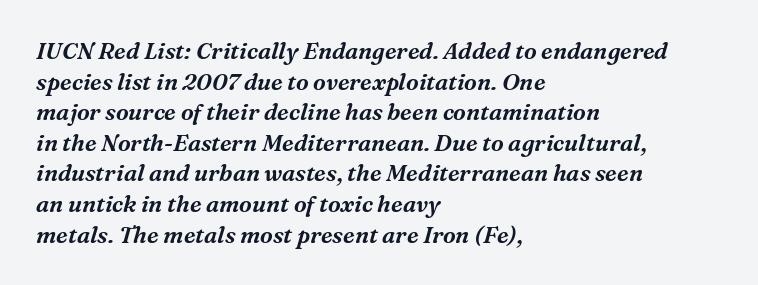
{"italic": "yes", "lean": "right", "slant_degrees": 16, "underline": "no", "align": "left", "line_spacing": "normal", "line_spacing_ratio": 1.33, "letter_spacing": "normal", "letter_spacing_em": 0.0, "glyph_px": 23}
